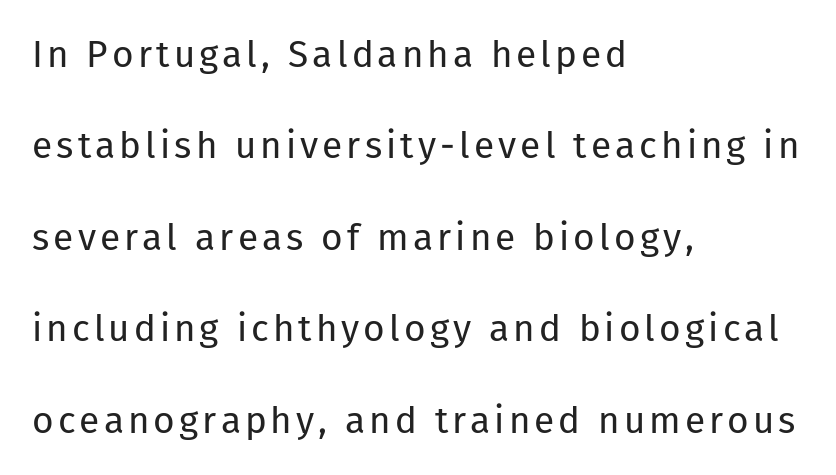
The image shows 37 px regular-weight sans-serif type, upright; set left-aligned, loose line spacing (2.47x), not underlined; low stroke contrast and a medium x-height.
